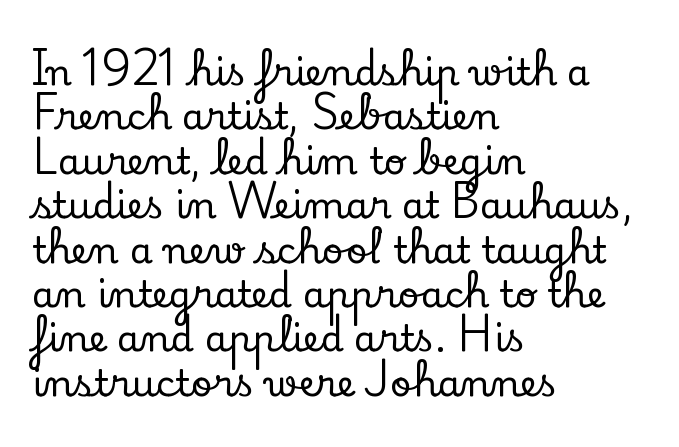
Q: Is the text italic (slanted)? A: No, it is upright.
Q: Is the text underlined? A: No.
Q: How is the paragraph aligned? A: Left-aligned.
Q: Is the spacing between letters normal or unusually wide? A: Normal.
Q: Width (condensed, normal, or wide)? A: Normal.
Q: Stroke contrast? A: Low.
Q: x-height? A: Small.
Q: Monospaced? A: No.
